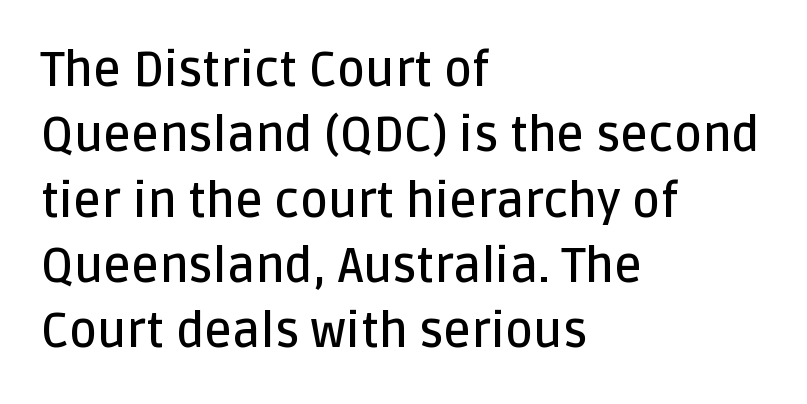
Italic: no, the glyphs are upright roman. The rendering uses natural spacing where letterforms have individual widths. Observe the absence of serifs on each vertical stroke in this sample. Nobody touched the tracking dial on this one. The foot of each line stays bare and open.
